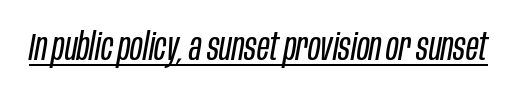
The glyphs look as if they've been sheared to an angle. Default kerning and tracking; the words read as compact shapes. This sample carries an underscore along the baseline area. Note the varied advance widths — an 'i' is clearly narrower than an 'm'. Summary of weight: not heavy and not bold.
